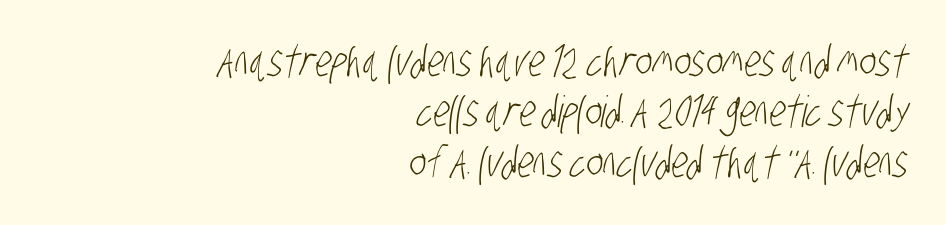
The text block is weighted toward the right margin, trailing off unevenly leftward. Is the letter spacing exaggerated? No — it looks like the ordinary default. Glance below the letters and you will spot only blank space. No heavy texture on the line: the type isn't bold. The face used here is proportionally spaced, like ordinary book or web type.
